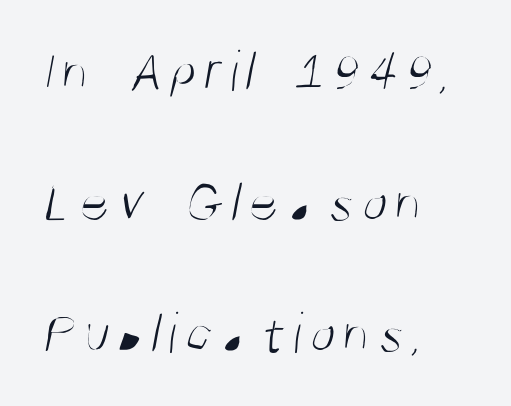
The image shows 59 px light, condensed sans-serif type; set left-aligned, loose line spacing (2.22x), not underlined; medium stroke contrast and a large x-height.
